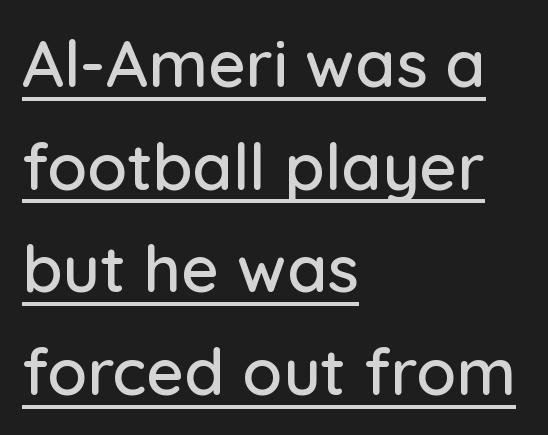
A baseline rule has been typeset under these characters. Left-aligned paragraph, ragged on the right. The letters advance in unequal steps, a hallmark of proportional type. The space between consecutive lines is moderate. Nothing sits at the stroke ends, so this counts as sans-serif. Letter spacing: default.
